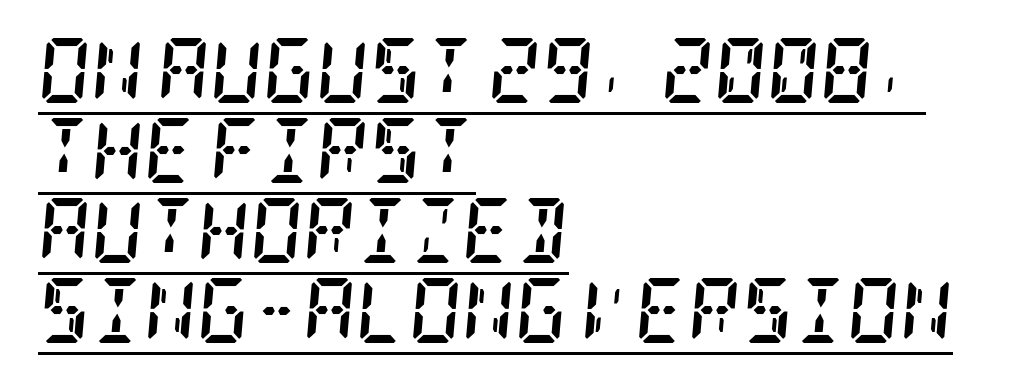
Q: Is the text bold? A: Yes.
Q: Is the text italic (slanted)? A: Yes, it leans right by about 5 degrees.
Q: Is the typeface a serif or a sans-serif typeface? A: Serif.
Q: Is the text underlined? A: Yes.
Q: How is the paragraph aligned? A: Left-aligned.
Q: Is the spacing between letters normal or unusually wide? A: Normal.
Q: Width (condensed, normal, or wide)? A: Condensed.
Q: Stroke contrast? A: Low.
Q: x-height? A: Large.
